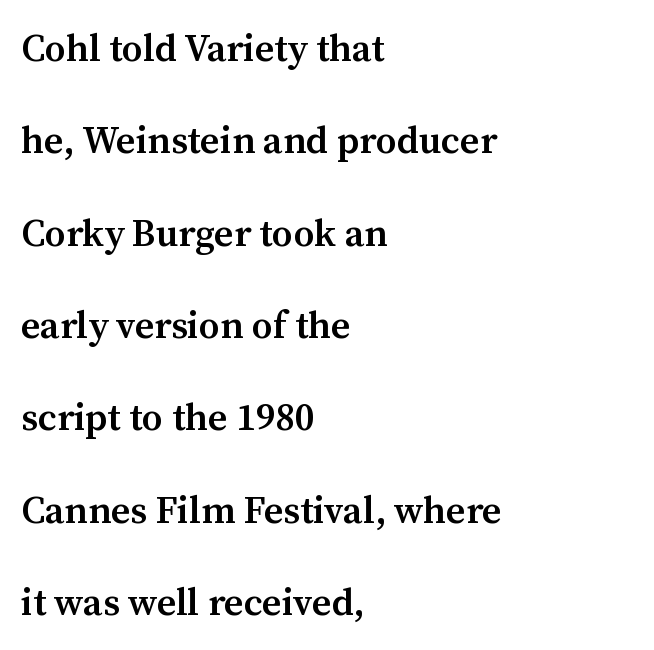
Q: Is the text bold? A: Semi-bold.
Q: Is the text italic (slanted)? A: No, it is upright.
Q: Is the typeface a serif or a sans-serif typeface? A: Serif.
Q: Is the text underlined? A: No.
Q: How is the paragraph aligned? A: Left-aligned.
Q: Is the spacing between letters normal or unusually wide? A: Normal.
Q: Is the spacing between lines tight, normal or loose? A: Loose.
Q: Width (condensed, normal, or wide)? A: Normal.
Q: Stroke contrast? A: Medium.
Q: x-height? A: Medium.
Q: Monospaced? A: No.
